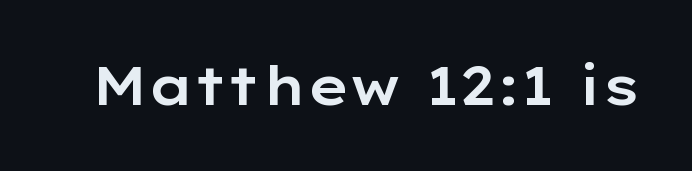
The face used here is a sans, in the tradition of grotesques and geometrics. These lines are rendered in a variable-pitch font. Does extra space separate the letters? No, they use regular spacing. Words float on clear page, feet unadorned. A typesetter would mark this as roman, not italic.
